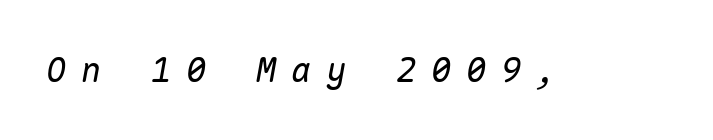
Q: Is the text italic (slanted)? A: Yes, it leans right by about 10 degrees.
Q: Is the text underlined? A: No.
Q: Is the spacing between letters normal or unusually wide? A: Unusually wide.
Q: Width (condensed, normal, or wide)? A: Normal.
Q: Stroke contrast? A: Medium.
Q: x-height? A: Medium.
Q: Monospaced? A: Yes.
